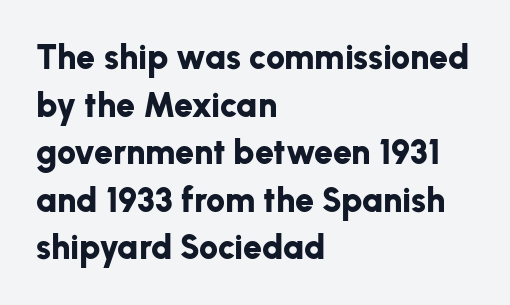
The image shows 34 px bold sans-serif type, upright; set left-aligned, normal line spacing (1.4x), normal letter spacing, not underlined; low stroke contrast and a medium x-height.
